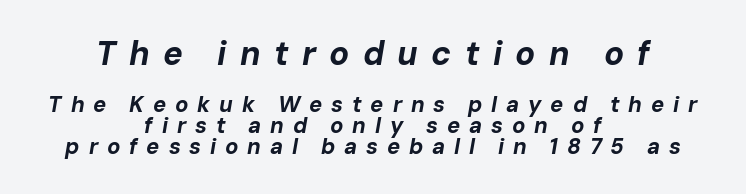
Q: Is the text bold? A: Yes.
Q: Is the text italic (slanted)? A: Yes, it leans right by about 10 degrees.
Q: Is the text underlined? A: No.
Q: How is the paragraph aligned? A: Centered.
Q: Is the spacing between letters normal or unusually wide? A: Unusually wide.
Q: Is the spacing between lines tight, normal or loose? A: Tight.
Q: Which block of text is set in a larger size, the first (top) or the second (bottom)? A: The first (top) one.
Q: Width (condensed, normal, or wide)? A: Normal.
Q: Stroke contrast? A: Low.
Q: x-height? A: Medium.
Q: Monospaced? A: No.
